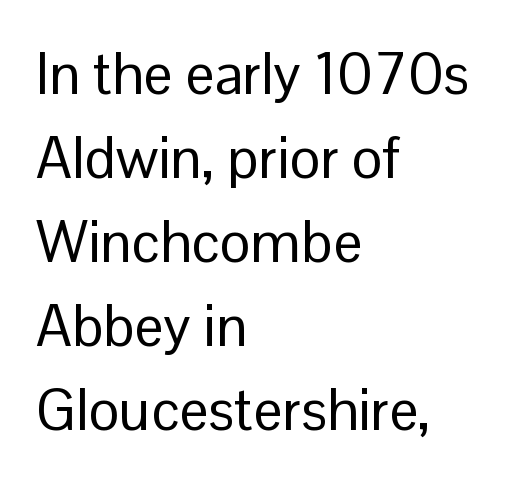
The cut favours lightness, reaching ordinary text weight at its darkest. Layout note: lines flush left. The type sits square on the baseline with zero lean. Varying glyph widths throughout — classic text-font behaviour. Bare-footed words on every line.
